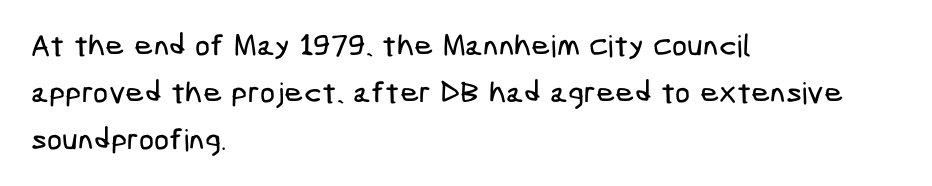
The image shows 30 px condensed sans-serif type; set left-aligned, normal line spacing (1.56x), normal letter spacing, not underlined; low stroke contrast and a medium x-height.
